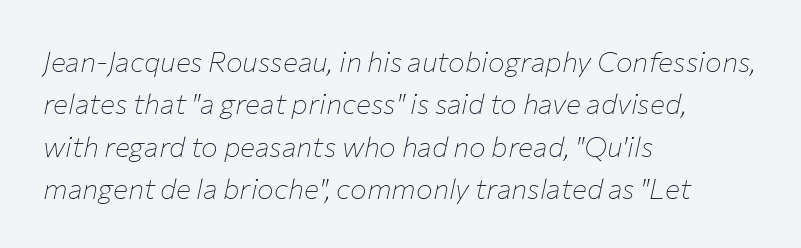
Q: Is the text bold? A: No.
Q: Is the text italic (slanted)? A: Yes, it leans right by about 12 degrees.
Q: Is the text underlined? A: No.
Q: How is the paragraph aligned? A: Left-aligned.
Q: Is the spacing between letters normal or unusually wide? A: Normal.
Q: Is the spacing between lines tight, normal or loose? A: Normal.
Q: Width (condensed, normal, or wide)? A: Normal.
Q: Stroke contrast? A: Low.
Q: x-height? A: Medium.
Q: Monospaced? A: No.
